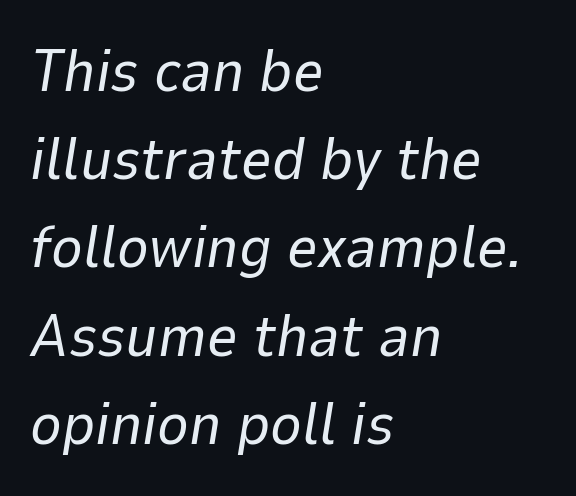
The image shows 60 px regular-weight type, italic (leaning right); set left-aligned, normal line spacing (1.47x), normal letter spacing, not underlined; low stroke contrast and a medium x-height.
